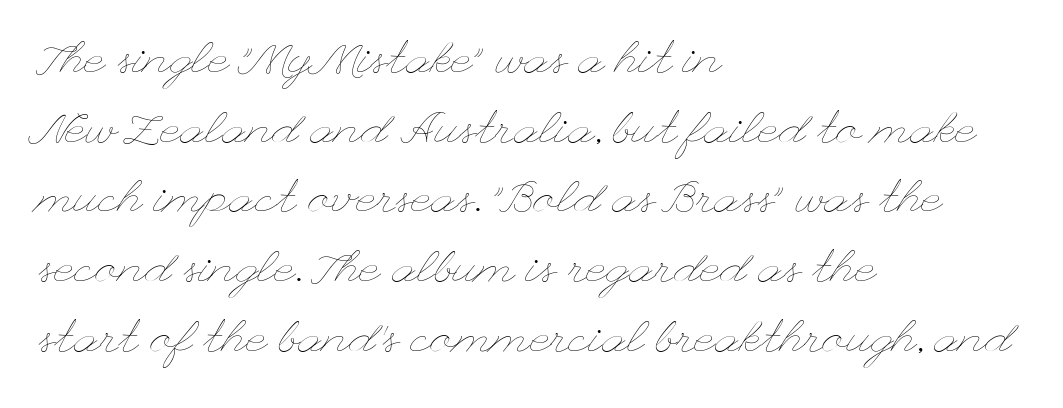
The image shows 45 px thin, wide type; set left-aligned, normal line spacing (1.55x), normal letter spacing, not underlined; low stroke contrast and a small x-height.
